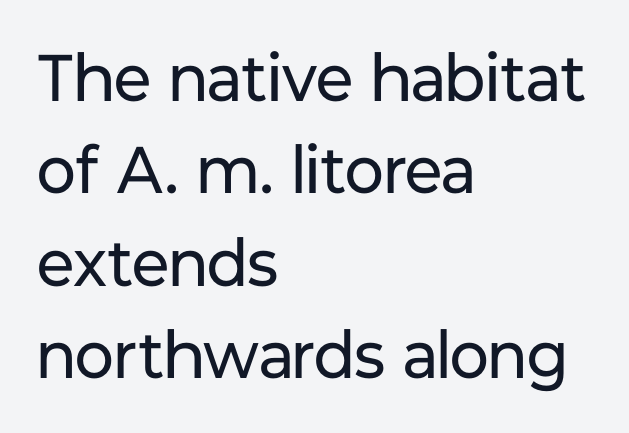
{"serif": "no", "italic": "no", "bold": "no", "weight": "regular", "width": "normal", "stroke_contrast": "low", "x_height": "medium", "monospaced": "no", "underline": "no", "align": "left", "line_spacing": "normal", "line_spacing_ratio": 1.4, "letter_spacing": "normal", "letter_spacing_em": 0.0, "glyph_px": 66}
